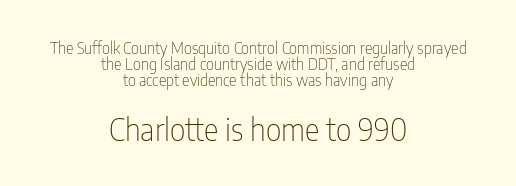
{"serif": "no", "italic": "no", "bold": "no", "weight": "thin", "width": "condensed", "stroke_contrast": "low", "x_height": "medium", "monospaced": "no", "underline": "no", "align": "center", "line_spacing": "tight", "line_spacing_ratio": 0.99, "letter_spacing": "normal", "letter_spacing_em": 0.0, "larger_block": "second", "size_ratio": 1.94, "glyph_px": 31}
